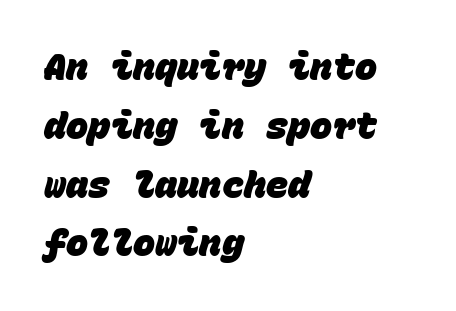
The image shows 37 px heavy sans-serif type, monospaced; set left-aligned, normal line spacing (1.59x), normal letter spacing, not underlined; low stroke contrast and a large x-height.
